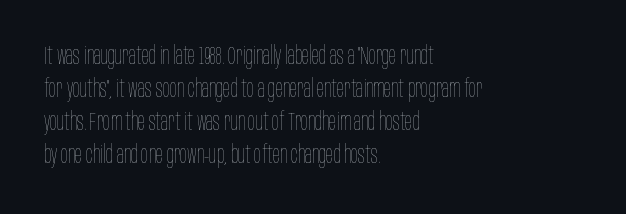
Q: Is the text bold? A: No.
Q: Is the text italic (slanted)? A: No, it is upright.
Q: Is the text underlined? A: No.
Q: How is the paragraph aligned? A: Left-aligned.
Q: Is the spacing between letters normal or unusually wide? A: Normal.
Q: Is the spacing between lines tight, normal or loose? A: Normal.
